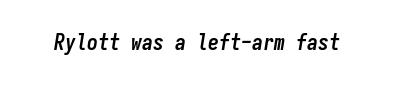
{"italic": "yes", "lean": "right", "slant_degrees": 9, "bold": "yes", "underline": "no", "letter_spacing": "normal", "letter_spacing_em": 0.0, "glyph_px": 22}
